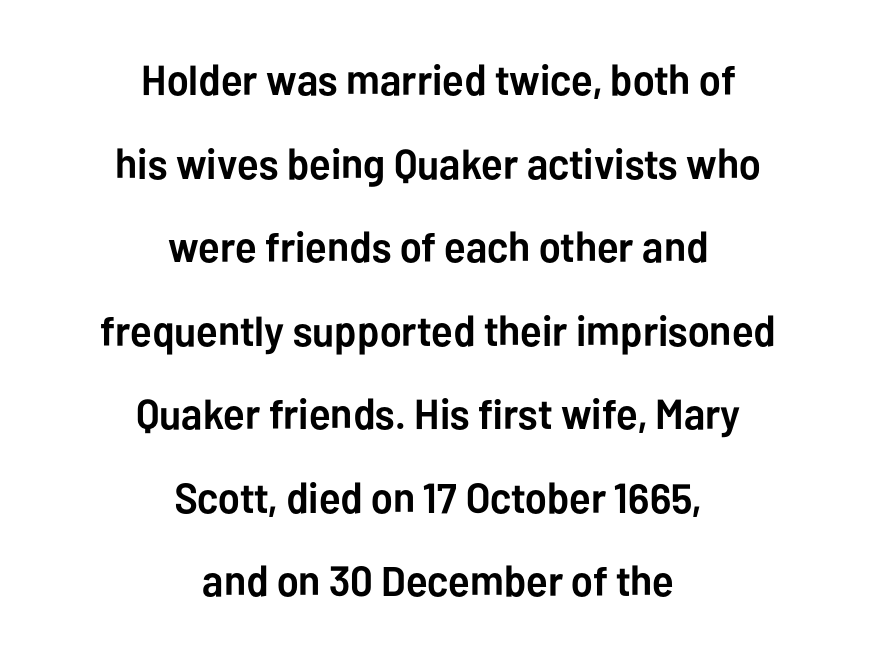
{"serif": "no", "italic": "no", "bold": "yes", "weight": "semibold", "width": "normal", "stroke_contrast": "low", "x_height": "medium", "monospaced": "no", "underline": "no", "align": "center", "line_spacing": "loose", "line_spacing_ratio": 1.99, "letter_spacing": "normal", "letter_spacing_em": 0.0, "glyph_px": 42}
